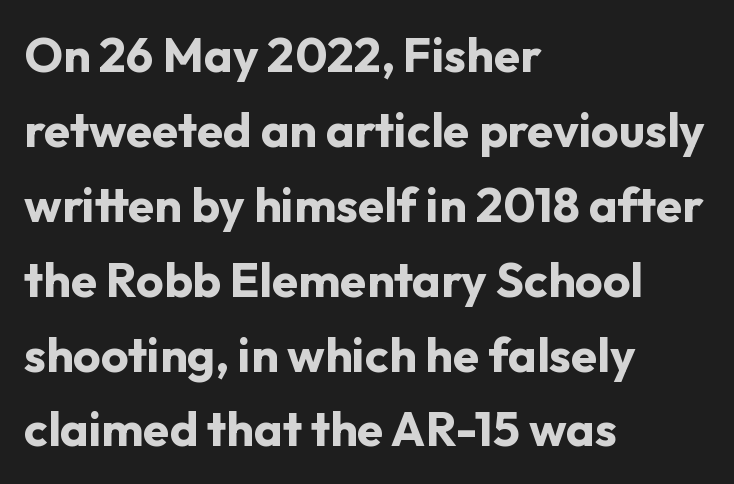
The image shows 48 px bold sans-serif type, upright; set left-aligned, normal line spacing (1.56x), normal letter spacing, not underlined; low stroke contrast and a medium x-height.
